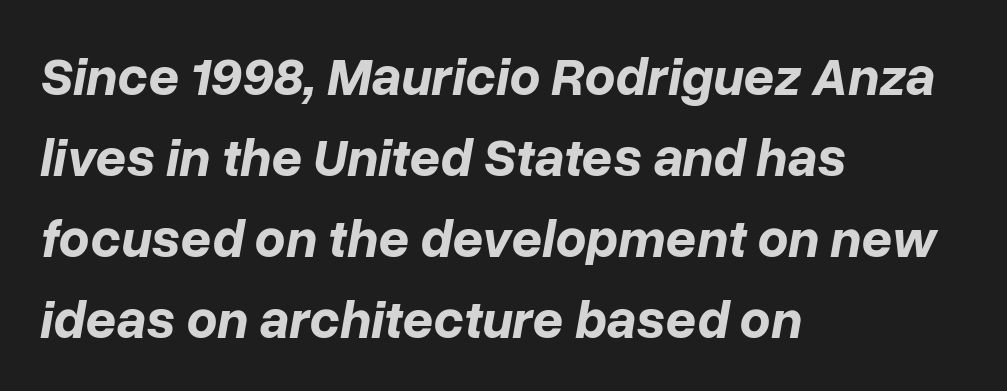
The image shows 54 px bold type, italic (leaning right); set left-aligned, normal line spacing (1.5x), normal letter spacing, not underlined; low stroke contrast and a medium x-height.
